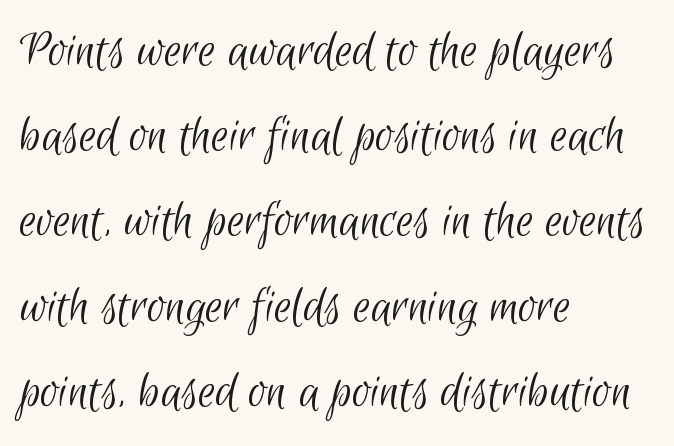
{"serif": "no", "bold": "no", "weight": "light", "width": "condensed", "stroke_contrast": "low", "x_height": "small", "monospaced": "no", "underline": "no", "align": "left", "line_spacing": "normal", "line_spacing_ratio": 1.55, "letter_spacing": "normal", "letter_spacing_em": 0.0, "glyph_px": 55}
